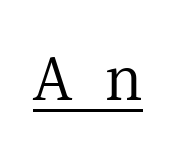
Look at the bottom of the vertical strokes: they flare into serifs here. The letters stand straight up with perfectly vertical stems. The font sits on the lighter half of the weight spectrum, regular included. This sample uses expanded letter spacing, leaving extra air between glyphs.
